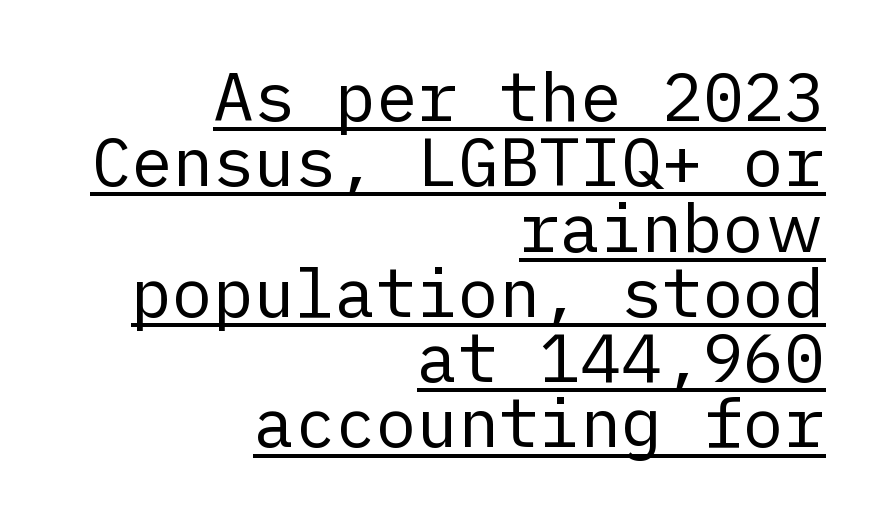
Q: Is the text bold? A: No.
Q: Is the text italic (slanted)? A: No, it is upright.
Q: Is the typeface a serif or a sans-serif typeface? A: Sans-serif.
Q: Is the text underlined? A: Yes.
Q: How is the paragraph aligned? A: Right-aligned.
Q: Is the spacing between letters normal or unusually wide? A: Normal.
Q: Is the spacing between lines tight, normal or loose? A: Tight.
Q: Width (condensed, normal, or wide)? A: Normal.
Q: Stroke contrast? A: Low.
Q: x-height? A: Medium.
